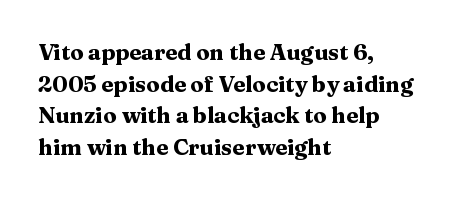
The image shows 22 px bold type, upright; set left-aligned, normal line spacing (1.44x), normal letter spacing, not underlined.
